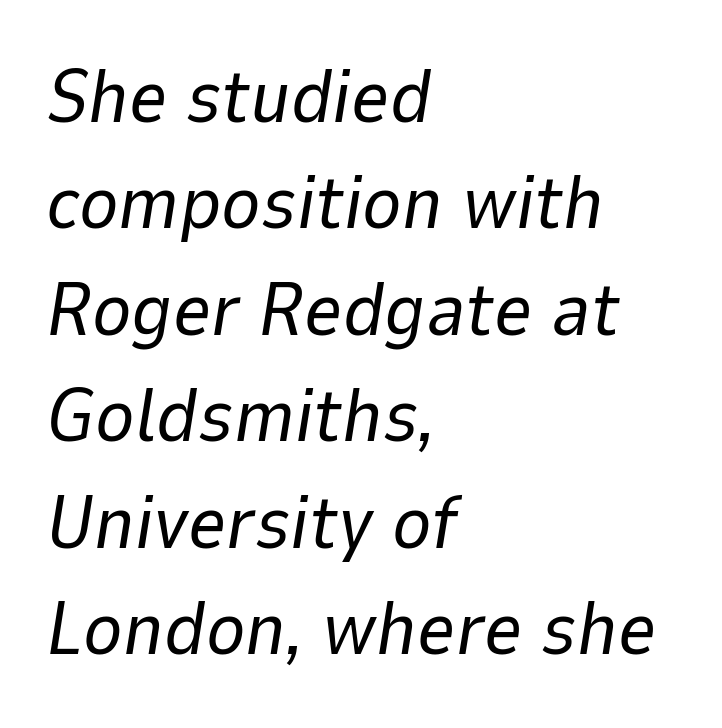
Q: Is the text bold? A: No.
Q: Is the text italic (slanted)? A: Yes, it leans right by about 9 degrees.
Q: Is the text underlined? A: No.
Q: How is the paragraph aligned? A: Left-aligned.
Q: Is the spacing between letters normal or unusually wide? A: Normal.
Q: Is the spacing between lines tight, normal or loose? A: Normal.
Q: Width (condensed, normal, or wide)? A: Normal.
Q: Stroke contrast? A: Low.
Q: x-height? A: Medium.
Q: Monospaced? A: No.
